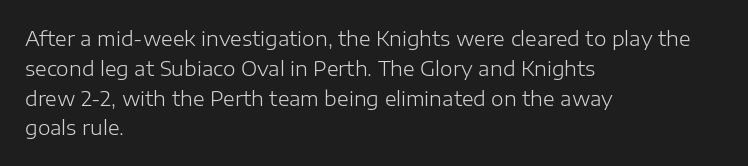
Rule under the text: the space is simply empty. Upright lettering throughout. This rendering leaves character spacing at its baseline value. If you drew a ruler down the left edge, every line would touch it. Is there much room between lines? A standard amount, neither cramped nor airy. This reads as an unemphasized weight, regular at the heaviest.
